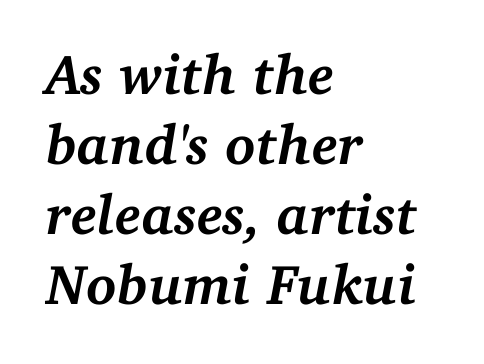
The image shows 56 px semibold serif type, italic (leaning right); set left-aligned, normal line spacing (1.25x), normal letter spacing, not underlined; medium stroke contrast and a medium x-height.
